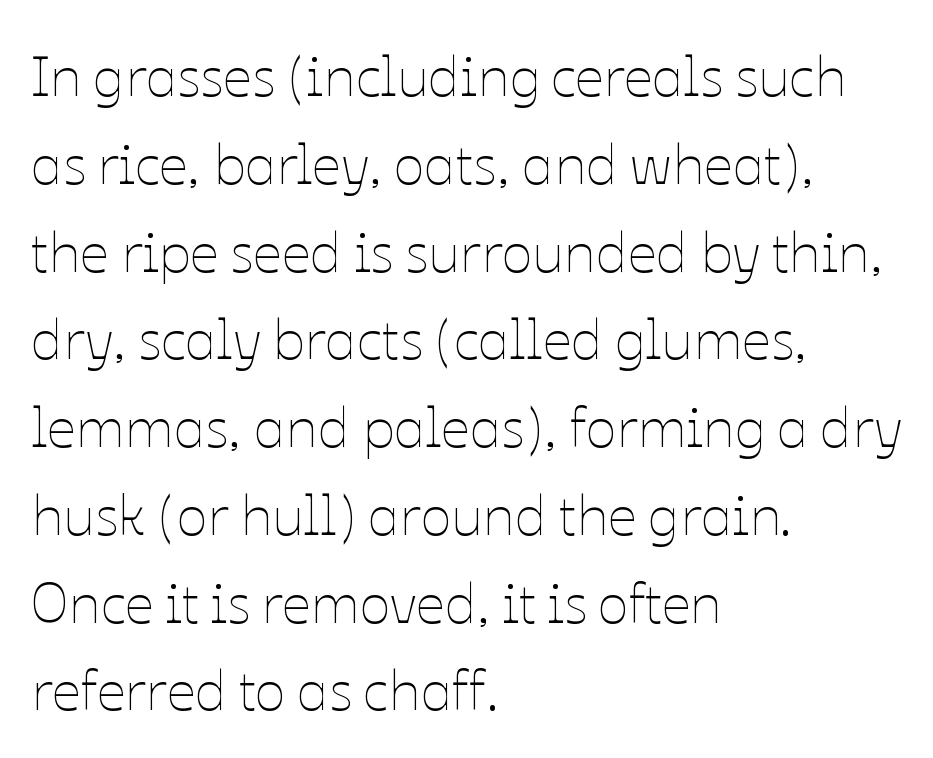
The image shows 57 px thin type, upright; set left-aligned, normal line spacing (1.54x), normal letter spacing, not underlined; low stroke contrast and a medium x-height.
